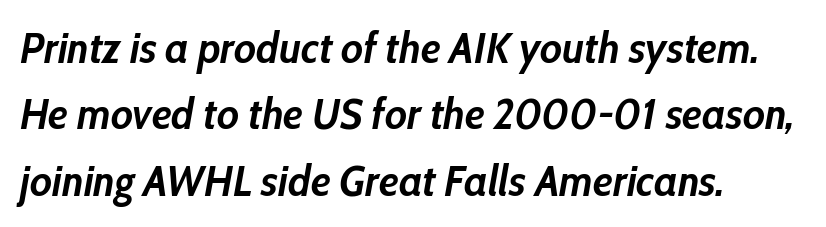
The lines sit at an ordinary, default distance from one another. Varying glyph widths throughout — classic text-font behaviour. You could call the tracking neutral — neither tight nor loose. The foot of each line stays bare and open. The rendering uses a bold face; every stroke is thick and dark. Horizontally, the lines are justified to the leading edge only.
